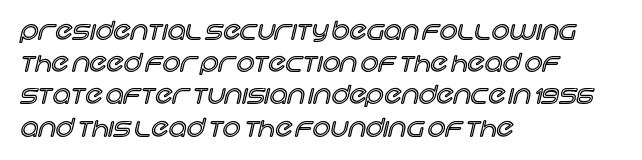
This sample uses plain, unmodified letter spacing. Decoration check: the copy has no underline. The typesetter chose a ragged-right arrangement here. Interline gaps are of average width in this sample.
